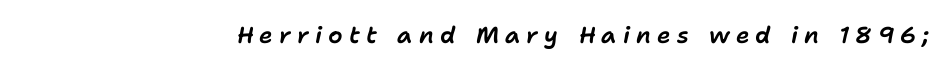
{"italic": "yes", "lean": "right", "slant_degrees": 11, "underline": "no", "letter_spacing": "wide", "letter_spacing_em": 0.27, "glyph_px": 23}
